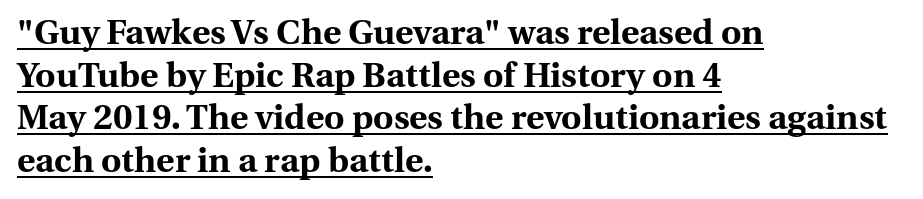
Q: Is the text bold? A: Yes.
Q: Is the text italic (slanted)? A: No, it is upright.
Q: Is the typeface a serif or a sans-serif typeface? A: Serif.
Q: Is the text underlined? A: Yes.
Q: How is the paragraph aligned? A: Left-aligned.
Q: Is the spacing between letters normal or unusually wide? A: Normal.
Q: Width (condensed, normal, or wide)? A: Normal.
Q: Stroke contrast? A: Medium.
Q: x-height? A: Medium.
Q: Monospaced? A: No.
